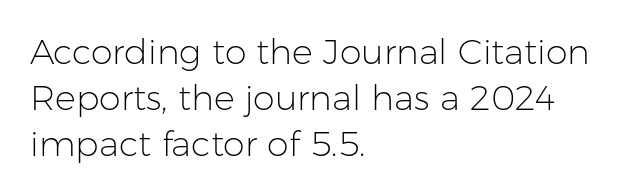
Q: Is the text bold? A: No.
Q: Is the text italic (slanted)? A: No, it is upright.
Q: Is the typeface a serif or a sans-serif typeface? A: Sans-serif.
Q: Is the text underlined? A: No.
Q: How is the paragraph aligned? A: Left-aligned.
Q: Is the spacing between letters normal or unusually wide? A: Normal.
Q: Is the spacing between lines tight, normal or loose? A: Normal.
Q: Width (condensed, normal, or wide)? A: Normal.
Q: Stroke contrast? A: Low.
Q: x-height? A: Medium.
Q: Monospaced? A: No.
